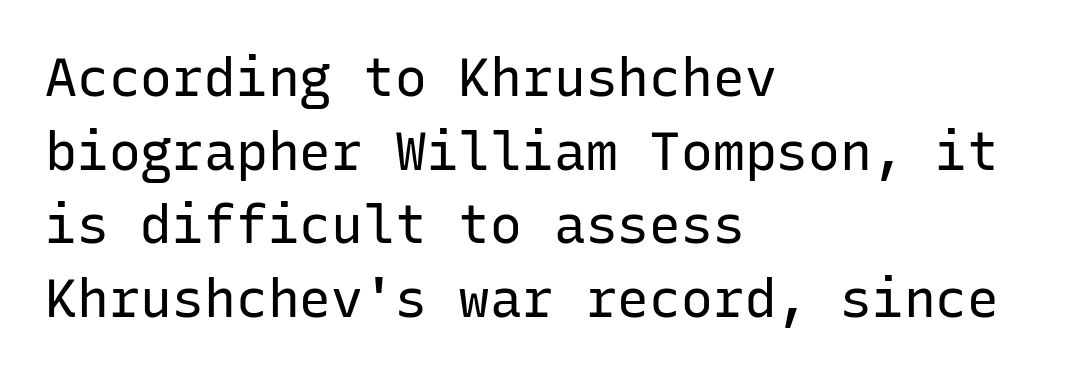
The image shows 53 px regular-weight sans-serif type, upright, monospaced; set left-aligned, normal line spacing (1.39x), normal letter spacing, not underlined; low stroke contrast and a medium x-height.
